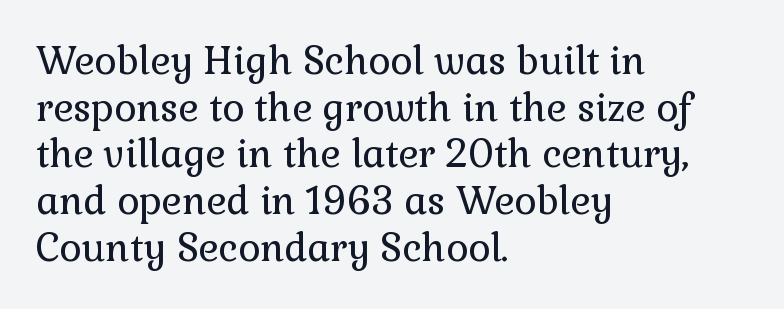
The image shows 38 px regular-weight serif type, upright; set left-aligned, line spacing 1.23x, normal letter spacing, not underlined; low stroke contrast and a medium x-height.
